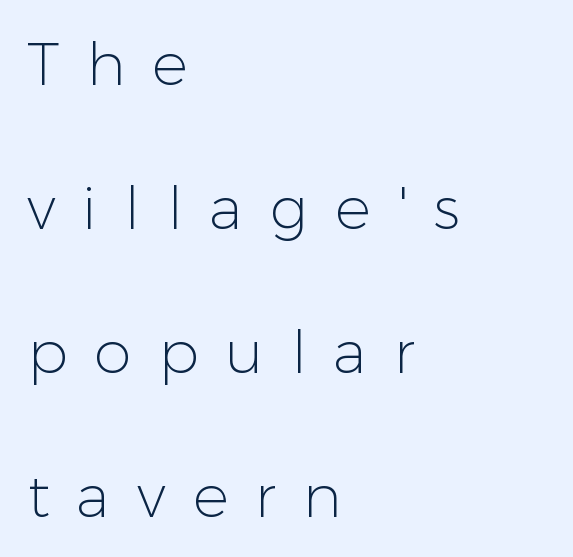
The image shows 60 px light sans-serif type, upright; set left-aligned, loose line spacing (2.4x), unusually wide letter spacing (+0.45 em), not underlined; low stroke contrast and a medium x-height.
